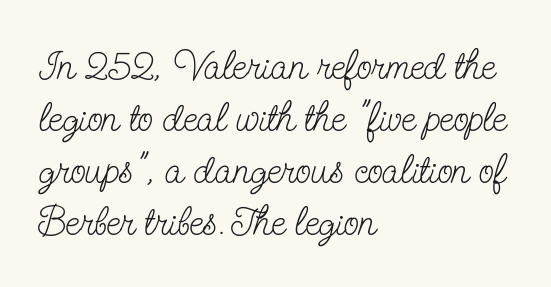
{"serif": "yes", "bold": "no", "weight": "light", "width": "condensed", "stroke_contrast": "low", "x_height": "small", "monospaced": "no", "underline": "no", "align": "left", "line_spacing": "normal", "line_spacing_ratio": 1.3, "letter_spacing": "normal", "letter_spacing_em": 0.0, "glyph_px": 40}
